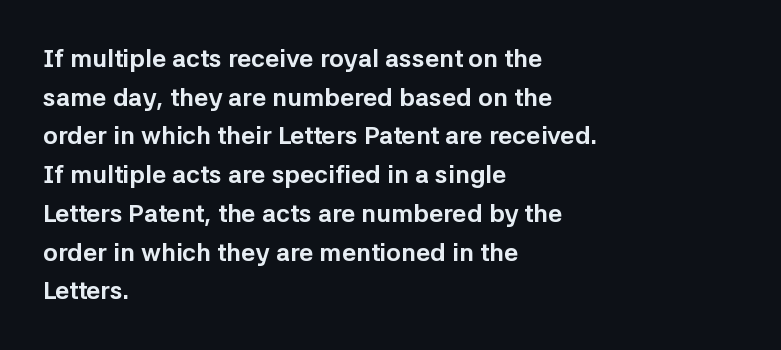
The image shows 25 px bold type, upright; set left-aligned, normal line spacing (1.55x), normal letter spacing, not underlined.
